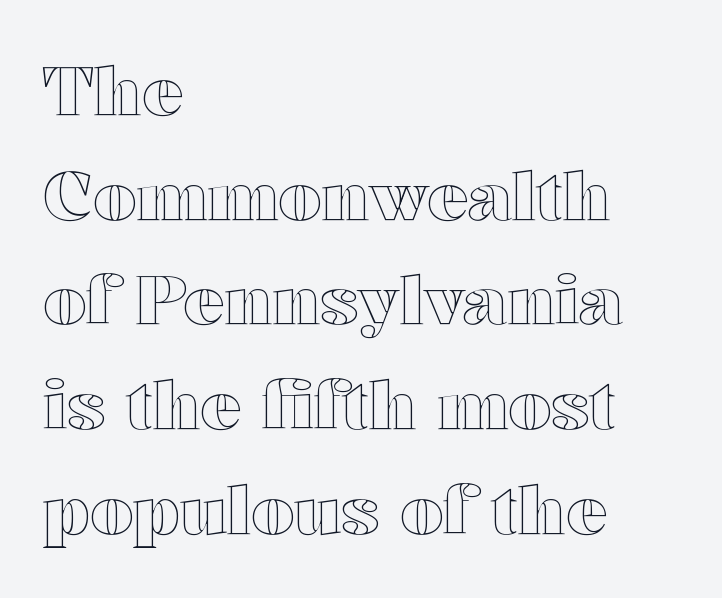
The image shows 68 px wide type, upright; set left-aligned, normal line spacing (1.54x), normal letter spacing, not underlined; a medium x-height.
